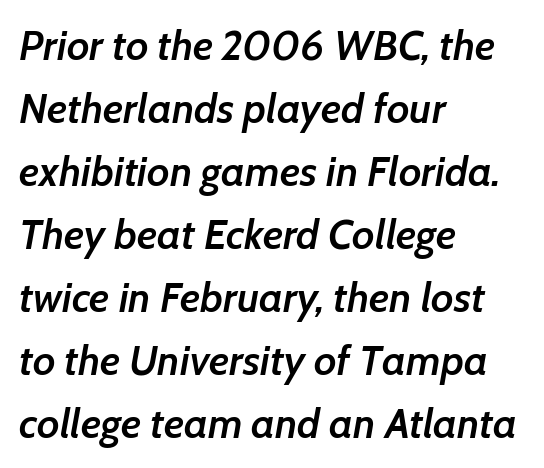
The image shows 42 px semibold type, italic (leaning right); set left-aligned, normal line spacing (1.5x), normal letter spacing, not underlined; low stroke contrast and a medium x-height.
